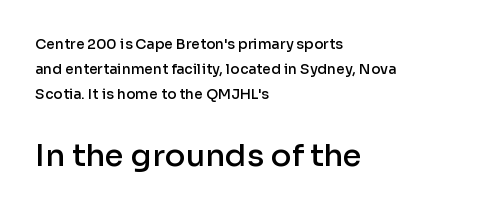
Q: Is the text bold? A: Semi-bold.
Q: Is the text italic (slanted)? A: No, it is upright.
Q: Is the typeface a serif or a sans-serif typeface? A: Sans-serif.
Q: Is the text underlined? A: No.
Q: How is the paragraph aligned? A: Left-aligned.
Q: Is the spacing between letters normal or unusually wide? A: Normal.
Q: Which block of text is set in a larger size, the first (top) or the second (bottom)? A: The second (bottom) one.
Q: Width (condensed, normal, or wide)? A: Normal.
Q: Stroke contrast? A: Low.
Q: x-height? A: Medium.
Q: Monospaced? A: No.
